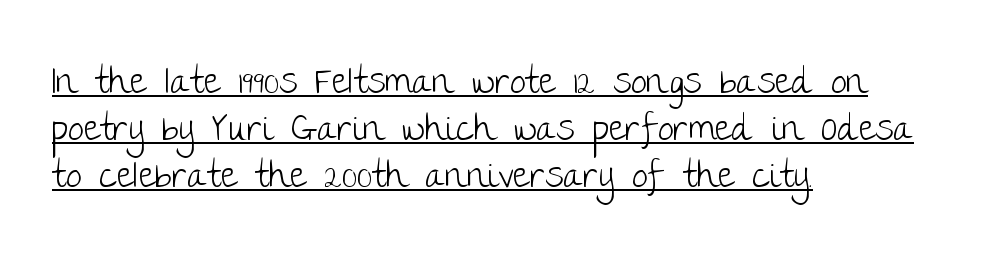
The image shows 36 px light sans-serif type, upright; set left-aligned, normal line spacing (1.31x), normal letter spacing, underlined; low stroke contrast and a large x-height.
